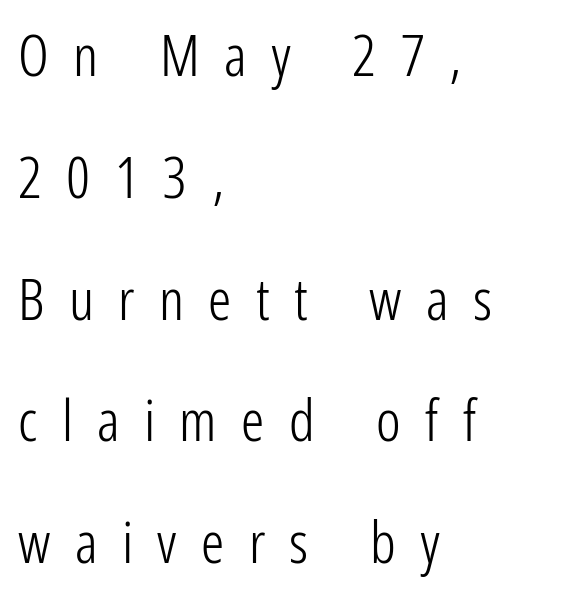
Q: Is the text bold? A: No.
Q: Is the text italic (slanted)? A: No, it is upright.
Q: Is the typeface a serif or a sans-serif typeface? A: Sans-serif.
Q: Is the text underlined? A: No.
Q: How is the paragraph aligned? A: Left-aligned.
Q: Is the spacing between letters normal or unusually wide? A: Unusually wide.
Q: Is the spacing between lines tight, normal or loose? A: Loose.
Q: Width (condensed, normal, or wide)? A: Condensed.
Q: Stroke contrast? A: Low.
Q: x-height? A: Medium.
Q: Monospaced? A: No.
